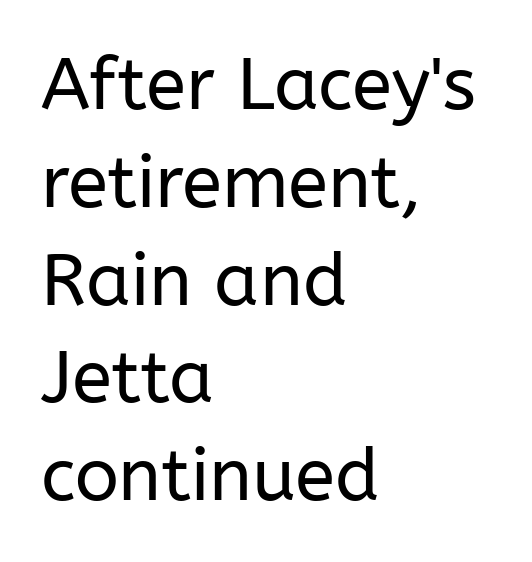
Q: Is the text bold? A: No.
Q: Is the text italic (slanted)? A: No, it is upright.
Q: Is the typeface a serif or a sans-serif typeface? A: Sans-serif.
Q: Is the text underlined? A: No.
Q: How is the paragraph aligned? A: Left-aligned.
Q: Is the spacing between letters normal or unusually wide? A: Normal.
Q: Is the spacing between lines tight, normal or loose? A: Normal.
Q: Width (condensed, normal, or wide)? A: Normal.
Q: Stroke contrast? A: Low.
Q: x-height? A: Medium.
Q: Monospaced? A: No.
